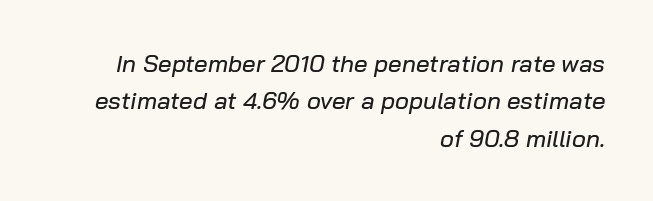
{"italic": "yes", "lean": "right", "slant_degrees": 10, "underline": "no", "align": "right", "line_spacing": "normal", "line_spacing_ratio": 1.56, "letter_spacing": "normal", "letter_spacing_em": 0.0, "glyph_px": 24}
